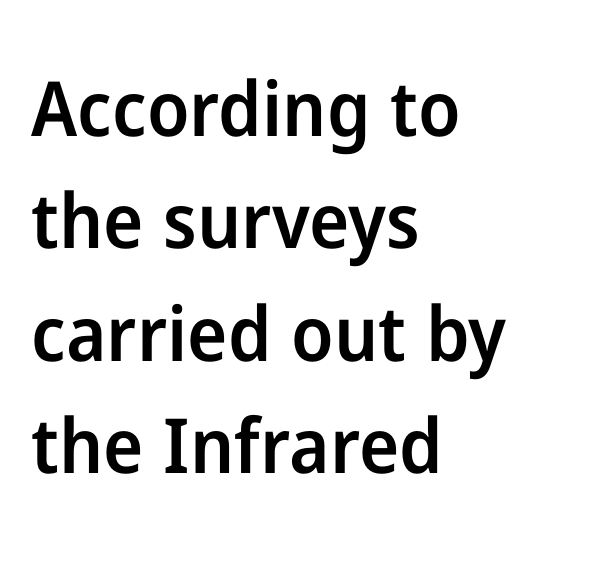
Q: Is the text bold? A: Semi-bold.
Q: Is the text italic (slanted)? A: No, it is upright.
Q: Is the typeface a serif or a sans-serif typeface? A: Sans-serif.
Q: Is the text underlined? A: No.
Q: How is the paragraph aligned? A: Left-aligned.
Q: Is the spacing between letters normal or unusually wide? A: Normal.
Q: Is the spacing between lines tight, normal or loose? A: Normal.
Q: Width (condensed, normal, or wide)? A: Normal.
Q: Stroke contrast? A: Low.
Q: x-height? A: Medium.
Q: Monospaced? A: No.
